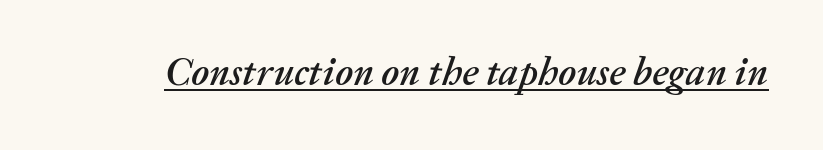
In terms of letterspacing, this is plain default setting. Proportional: the letters do not fall into vertical columns. Is the type slanted? Yes — the strokes lean at a clear angle. This is underlined copy, the kind a proofreader might mark for attention.
